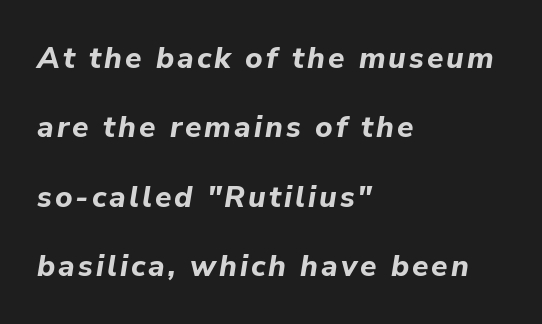
{"italic": "yes", "lean": "right", "slant_degrees": 9, "bold": "yes", "weight": "bold", "width": "normal", "stroke_contrast": "low", "x_height": "medium", "monospaced": "no", "underline": "no", "align": "left", "line_spacing": "loose", "line_spacing_ratio": 2.31, "glyph_px": 30}
